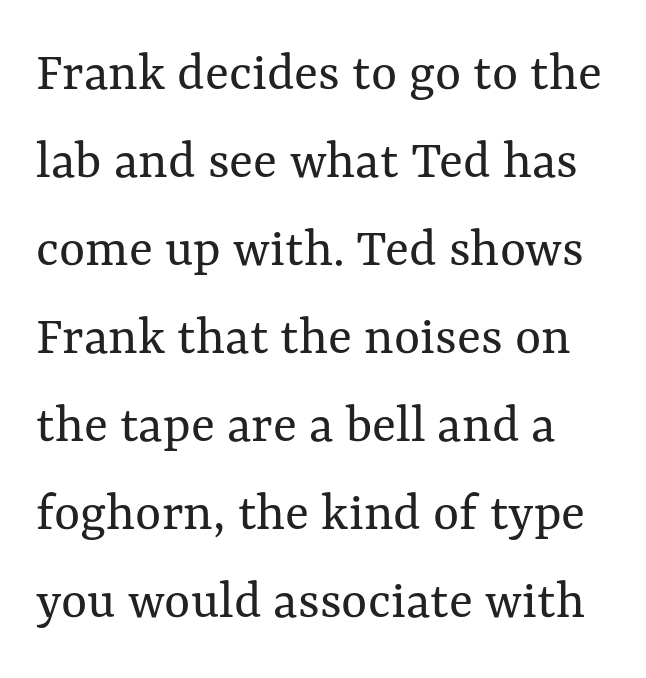
Q: Is the text bold? A: No.
Q: Is the text italic (slanted)? A: No, it is upright.
Q: Is the text underlined? A: No.
Q: Is the spacing between letters normal or unusually wide? A: Normal.
Q: Is the spacing between lines tight, normal or loose? A: Normal.
Q: Width (condensed, normal, or wide)? A: Normal.
Q: Stroke contrast? A: Medium.
Q: x-height? A: Medium.
Q: Monospaced? A: No.
